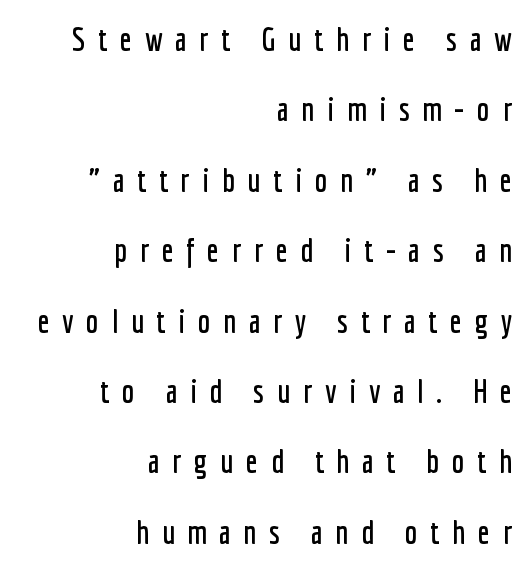
The image shows 32 px condensed sans-serif type, upright; set right-aligned, loose line spacing (2.2x), unusually wide letter spacing (+0.39 em), not underlined; low stroke contrast and a medium x-height.
